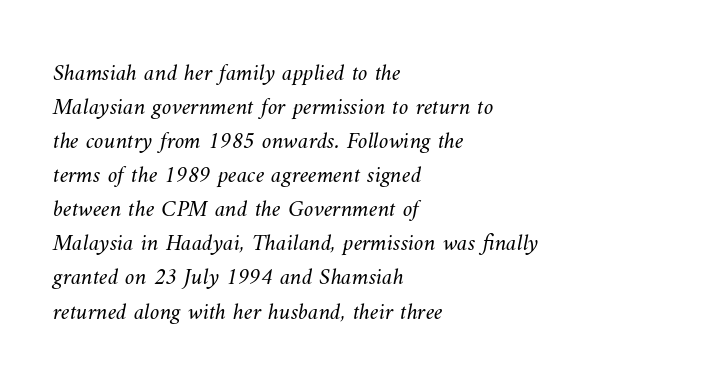
{"bold": "no", "underline": "no", "align": "left", "line_spacing": "normal", "line_spacing_ratio": 1.42, "letter_spacing": "normal", "letter_spacing_em": 0.0, "glyph_px": 24}
